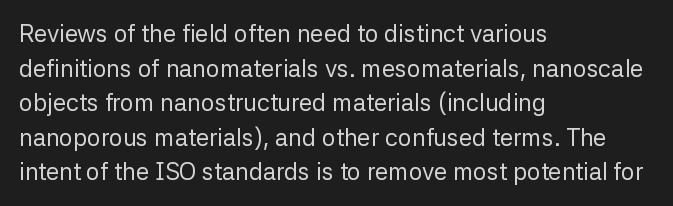
{"italic": "no", "bold": "no", "underline": "no", "align": "left", "line_spacing": "normal", "line_spacing_ratio": 1.44, "letter_spacing": "normal", "letter_spacing_em": 0.0, "glyph_px": 24}
